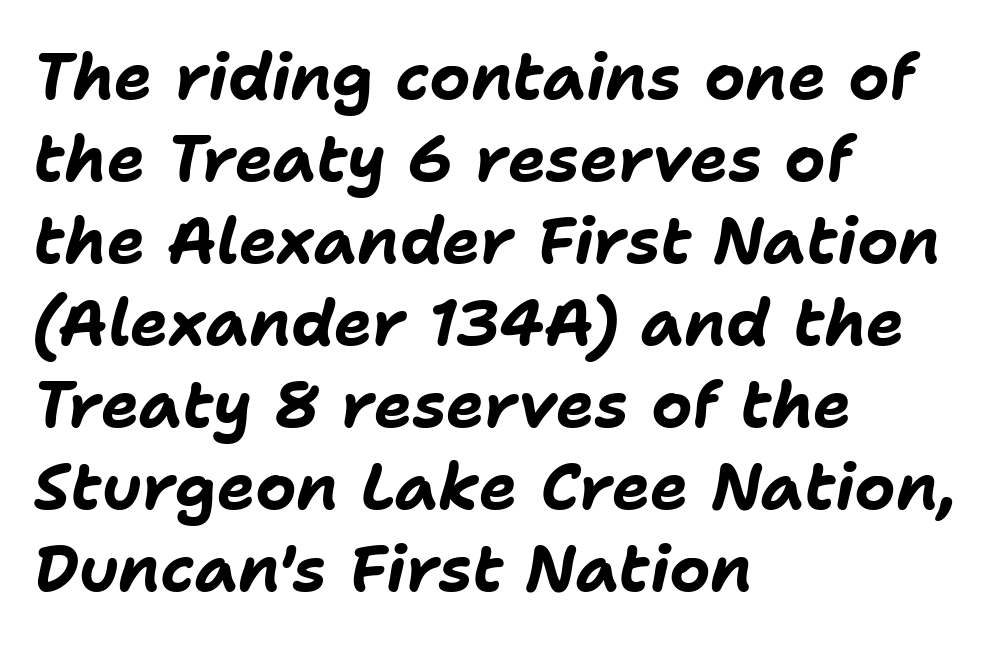
{"italic": "yes", "lean": "right", "slant_degrees": 11, "bold": "yes", "weight": "bold", "width": "normal", "stroke_contrast": "low", "x_height": "medium", "monospaced": "no", "underline": "no", "align": "left", "line_spacing": "normal", "line_spacing_ratio": 1.28, "letter_spacing": "normal", "letter_spacing_em": 0.0, "glyph_px": 64}
